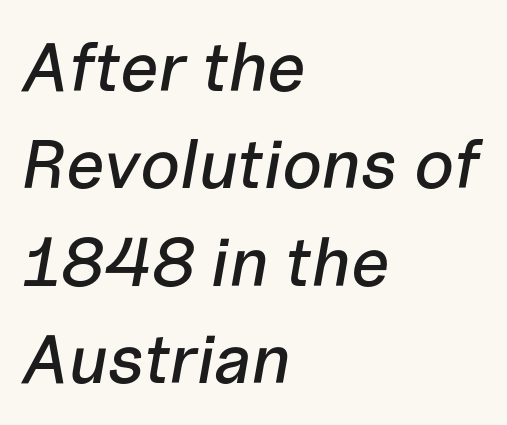
These lines were composed using italics. The foot of each line stays bare and open. Summary of vertical rhythm: regular, with standard interline spacing. Character widths vary here, with narrow letters taking less room than wide ones.
